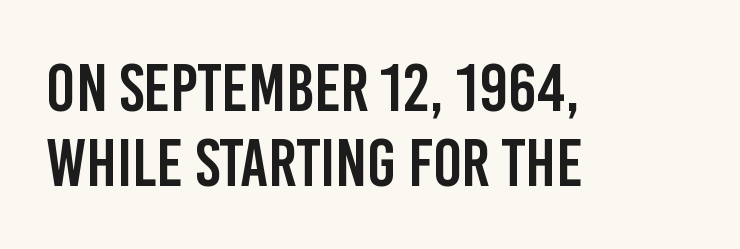
Q: Is the text italic (slanted)? A: No, it is upright.
Q: Is the typeface a serif or a sans-serif typeface? A: Sans-serif.
Q: Is the text underlined? A: No.
Q: How is the paragraph aligned? A: Left-aligned.
Q: Is the spacing between letters normal or unusually wide? A: Normal.
Q: Is the spacing between lines tight, normal or loose? A: Tight.
Q: Width (condensed, normal, or wide)? A: Condensed.
Q: Stroke contrast? A: Low.
Q: x-height? A: Large.
Q: Monospaced? A: No.
